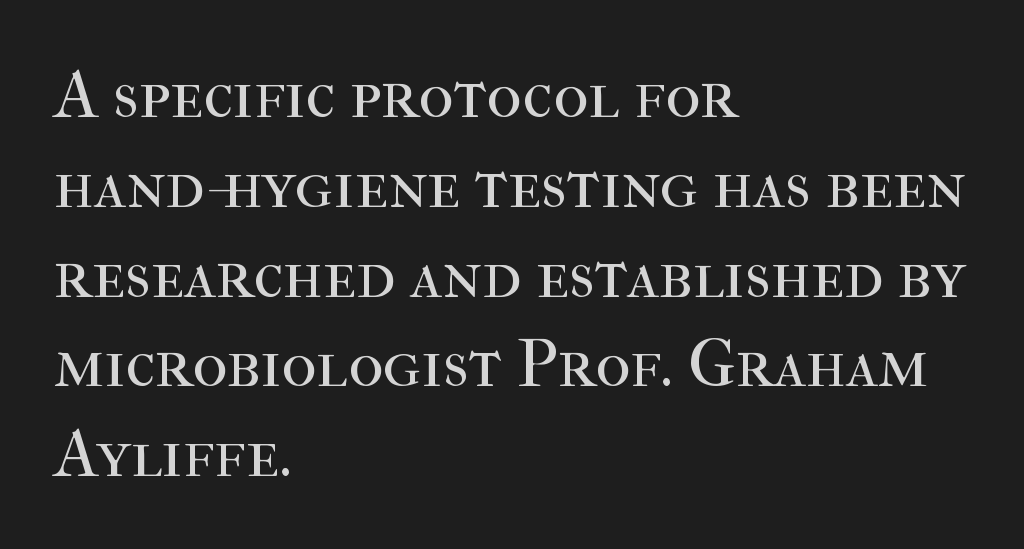
On a weight scale, this lands at 450 or below. Left-aligned paragraph, ragged on the right. Quick note: interline space is typical. Words appear dense and cohesive because spacing is normal. Character widths vary here, with narrow letters taking less room than wide ones. Vertical strokes here are truly vertical.
